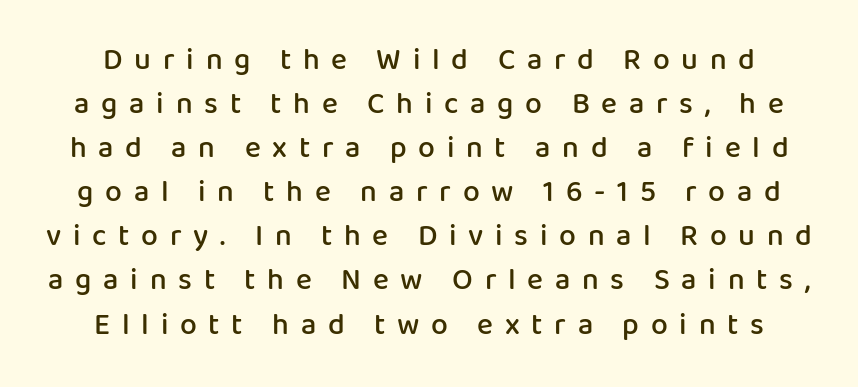
Q: Is the text bold? A: Semi-bold.
Q: Is the text italic (slanted)? A: No, it is upright.
Q: Is the typeface a serif or a sans-serif typeface? A: Sans-serif.
Q: Is the text underlined? A: No.
Q: How is the paragraph aligned? A: Centered.
Q: Is the spacing between letters normal or unusually wide? A: Unusually wide.
Q: Is the spacing between lines tight, normal or loose? A: Normal.
Q: Width (condensed, normal, or wide)? A: Normal.
Q: Stroke contrast? A: Low.
Q: x-height? A: Medium.
Q: Monospaced? A: No.
